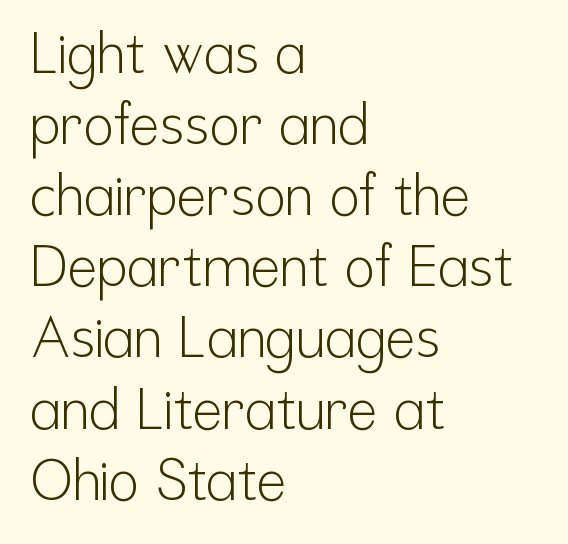
Q: Is the text bold? A: No.
Q: Is the text italic (slanted)? A: No, it is upright.
Q: Is the typeface a serif or a sans-serif typeface? A: Sans-serif.
Q: Is the text underlined? A: No.
Q: How is the paragraph aligned? A: Left-aligned.
Q: Is the spacing between letters normal or unusually wide? A: Normal.
Q: Is the spacing between lines tight, normal or loose? A: Normal.
Q: Width (condensed, normal, or wide)? A: Condensed.
Q: Stroke contrast? A: Low.
Q: x-height? A: Medium.
Q: Monospaced? A: No.
